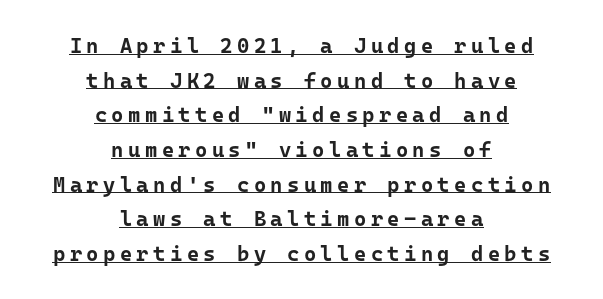
{"italic": "no", "bold": "yes", "underline": "yes", "align": "center", "line_spacing": "normal", "line_spacing_ratio": 1.65, "letter_spacing": "wide", "letter_spacing_em": 0.21, "glyph_px": 21}
